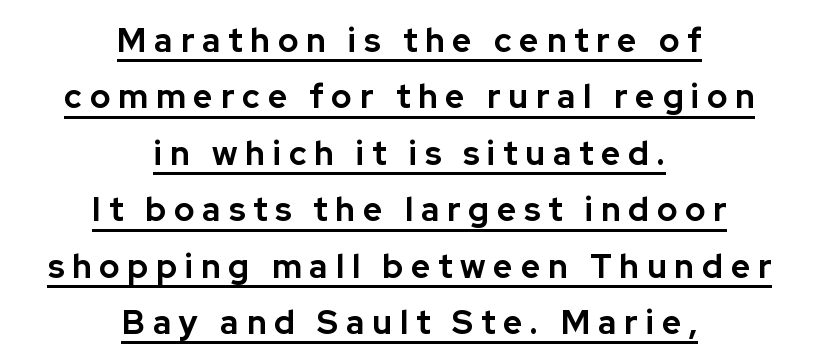
Q: Is the text bold? A: Yes.
Q: Is the text italic (slanted)? A: No, it is upright.
Q: Is the typeface a serif or a sans-serif typeface? A: Sans-serif.
Q: Is the text underlined? A: Yes.
Q: How is the paragraph aligned? A: Centered.
Q: Is the spacing between letters normal or unusually wide? A: Unusually wide.
Q: Width (condensed, normal, or wide)? A: Normal.
Q: Stroke contrast? A: Low.
Q: x-height? A: Medium.
Q: Monospaced? A: No.
